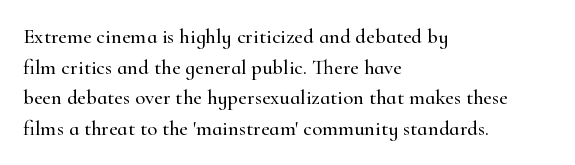
The image shows 21 px text type, upright; set left-aligned, normal line spacing (1.46x), normal letter spacing, not underlined.
